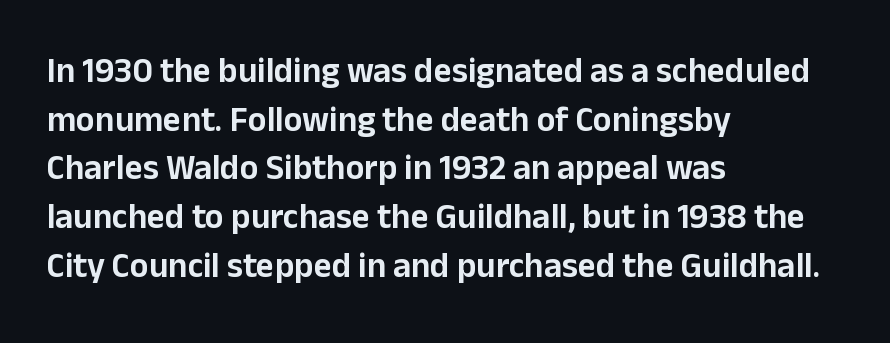
The image shows 35 px sans-serif type, upright; set left-aligned, normal line spacing (1.39x), normal letter spacing, not underlined; low stroke contrast and a medium x-height.
